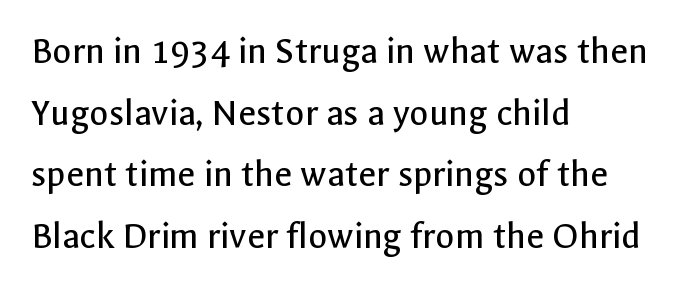
Q: Is the text bold? A: No.
Q: Is the text italic (slanted)? A: No, it is upright.
Q: Is the typeface a serif or a sans-serif typeface? A: Sans-serif.
Q: Is the text underlined? A: No.
Q: How is the paragraph aligned? A: Left-aligned.
Q: Is the spacing between letters normal or unusually wide? A: Normal.
Q: Is the spacing between lines tight, normal or loose? A: Normal.
Q: Width (condensed, normal, or wide)? A: Normal.
Q: x-height? A: Medium.
Q: Monospaced? A: No.
